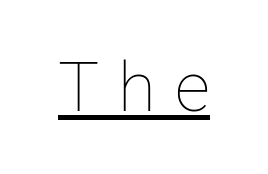
This is underlined copy, the kind a proofreader might mark for attention. The face used here is rendered with a markedly widened letterfit. Ink coverage per letter is moderate at most. This is the regular roman posture of the typeface. The rendering uses natural spacing where letterforms have individual widths.
